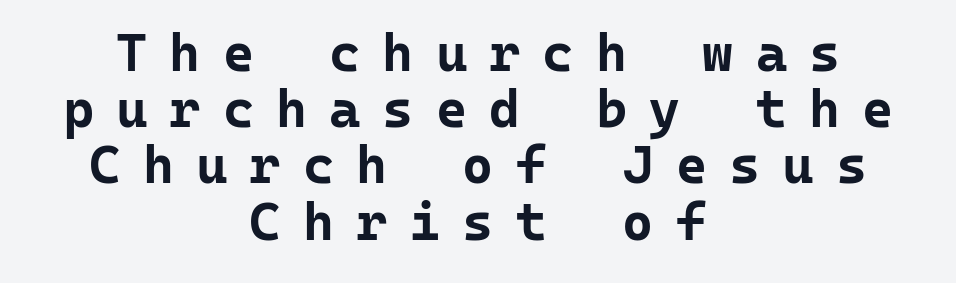
Fixed-width glyphs throughout — classic coding-font behaviour. Quick note: underline off. What's the leading like? Squeezed, with rows nearly overlapping. A typesetter would call this heavily tracked-out type.
